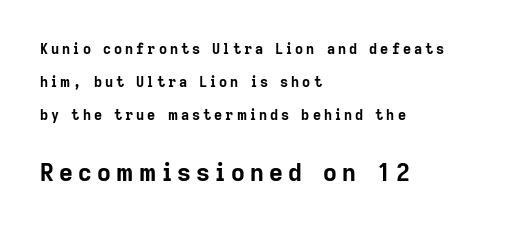
Summary of vertical rhythm: relaxed, with wide interline spacing. The ragged edge is on the right, which tells us the setting is flush left. Honestly, the letter spacing is so wide it's the main thing you notice. The typography opts for an upright posture over an oblique one. The composition opens small and finishes big.
